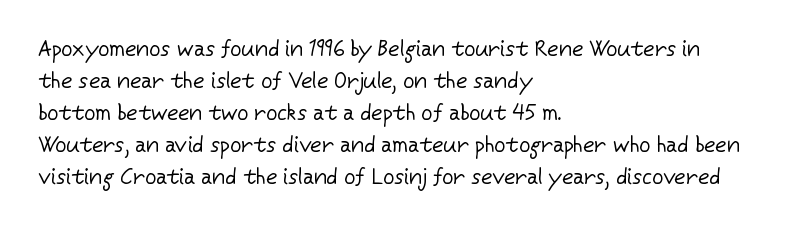
{"italic": "no", "bold": "no", "underline": "no", "align": "left", "line_spacing": "normal", "line_spacing_ratio": 1.46, "letter_spacing": "normal", "letter_spacing_em": 0.0, "glyph_px": 22}
